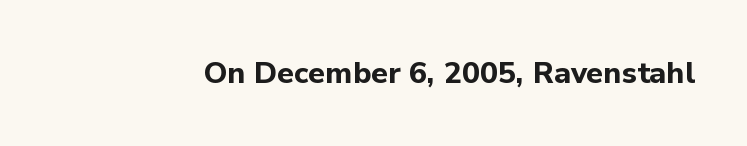
The specimen reads as upright at a glance. In terms of letterform style, serifs are entirely absent. What stands out about the letter spacing? Nothing — it is the standard amount. Chunky letters — that's bold for sure. Proportional: the letters do not fall into vertical columns. Check under the words: just untouched page.
